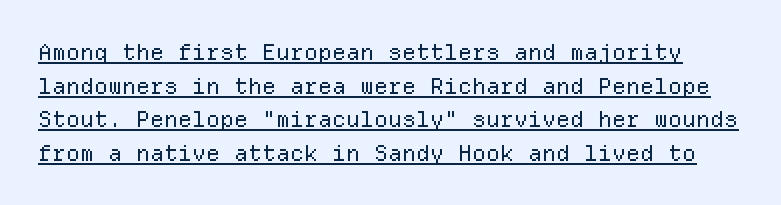
Q: Is the text bold? A: No.
Q: Is the text italic (slanted)? A: No, it is upright.
Q: Is the text underlined? A: Yes.
Q: Is the spacing between letters normal or unusually wide? A: Normal.
Q: Is the spacing between lines tight, normal or loose? A: Normal.
